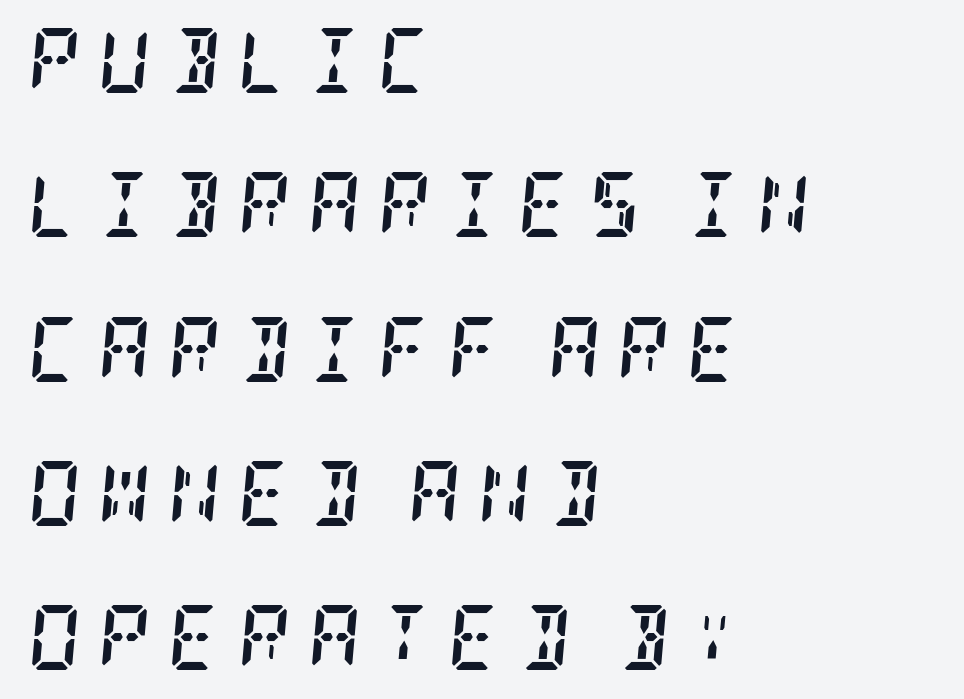
Q: Is the text bold? A: Yes.
Q: Is the text italic (slanted)? A: Yes, it leans right by about 5 degrees.
Q: Is the typeface a serif or a sans-serif typeface? A: Serif.
Q: Is the text underlined? A: No.
Q: How is the paragraph aligned? A: Left-aligned.
Q: Is the spacing between letters normal or unusually wide? A: Unusually wide.
Q: Is the spacing between lines tight, normal or loose? A: Loose.
Q: Width (condensed, normal, or wide)? A: Condensed.
Q: Stroke contrast? A: Low.
Q: x-height? A: Large.
